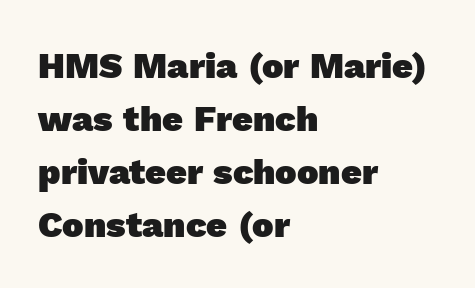
Q: Is the text bold? A: Yes.
Q: Is the typeface a serif or a sans-serif typeface? A: Sans-serif.
Q: Is the text underlined? A: No.
Q: How is the paragraph aligned? A: Left-aligned.
Q: Is the spacing between letters normal or unusually wide? A: Normal.
Q: Is the spacing between lines tight, normal or loose? A: Normal.
Q: Width (condensed, normal, or wide)? A: Normal.
Q: x-height? A: Medium.
Q: Monospaced? A: No.
